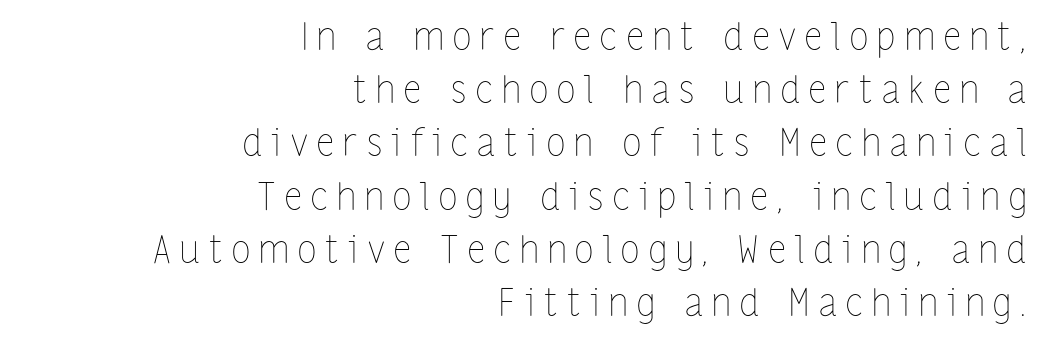
A flush-right, rag-left setting is used for this passage. Each new line begins a customary step beneath the previous one. Caption: face not bold, strokes unweighted. Check under the words: just untouched page. Spacing verdict: proportional, widths tailored to each character. The lettering stays uniformly vertical, giving the passage a roman look.
